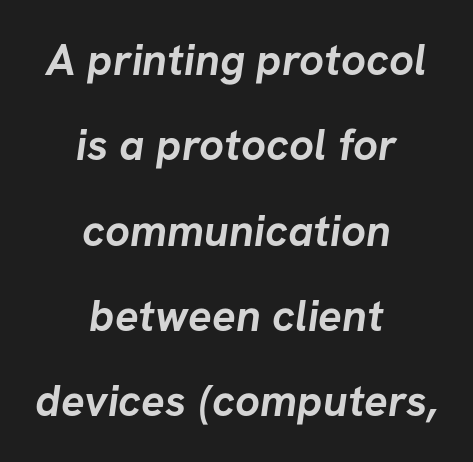
The image shows 44 px semibold sans-serif type; set centered, loose line spacing (1.94x), normal letter spacing, not underlined; low stroke contrast and a medium x-height.
